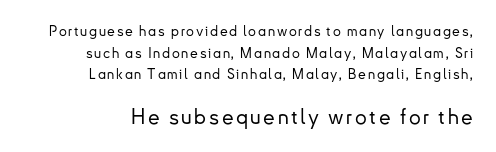
The letters stand straight up with perfectly vertical stems. The area under the type is left untouched. The more generous point size was reserved for the lower chunk. Summary of vertical rhythm: regular, with standard interline spacing.
